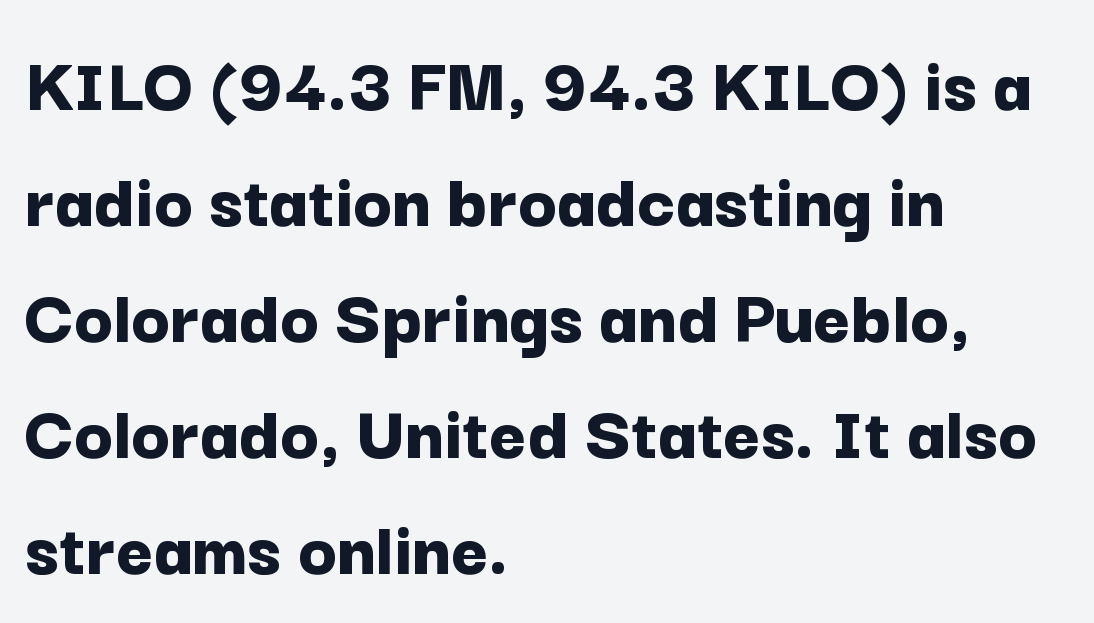
The image shows 80 px bold sans-serif type, upright; set left-aligned, normal line spacing (1.45x), normal letter spacing, not underlined; low stroke contrast and a medium x-height.
